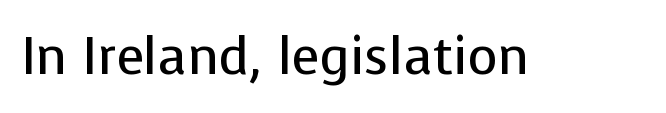
{"serif": "no", "italic": "no", "bold": "no", "weight": "regular", "width": "normal", "stroke_contrast": "low", "x_height": "medium", "monospaced": "no", "underline": "no", "letter_spacing": "normal", "letter_spacing_em": 0.0, "glyph_px": 52}
